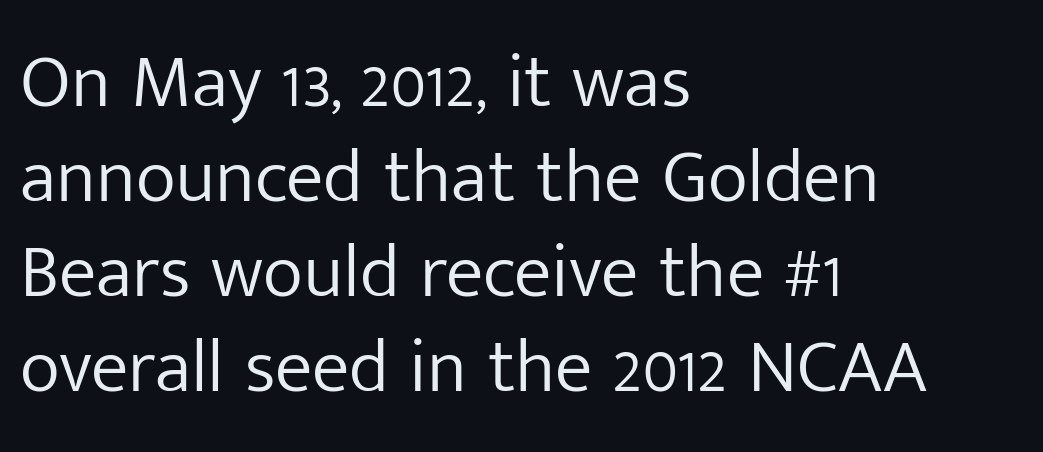
{"serif": "no", "italic": "no", "bold": "no", "weight": "light", "width": "normal", "stroke_contrast": "low", "x_height": "medium", "monospaced": "no", "underline": "no", "align": "left", "line_spacing": "normal", "line_spacing_ratio": 1.25, "letter_spacing": "normal", "letter_spacing_em": 0.0, "glyph_px": 76}
